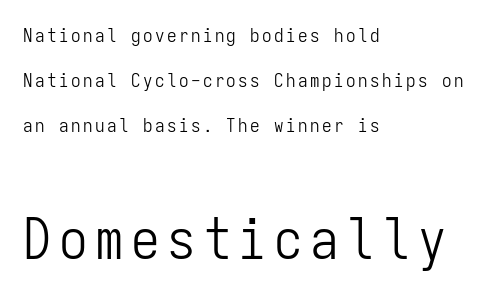
Is the block centered? No — it sits flush against the left margin. A roman cut, with each character standing at attention. Compared with a typical body face, this is equally light or lighter still. Looks like terminal output: every glyph gets an equal slot. The text was rendered using a sans face with plain stroke endings. The zone under the glyphs is completely vacant.
